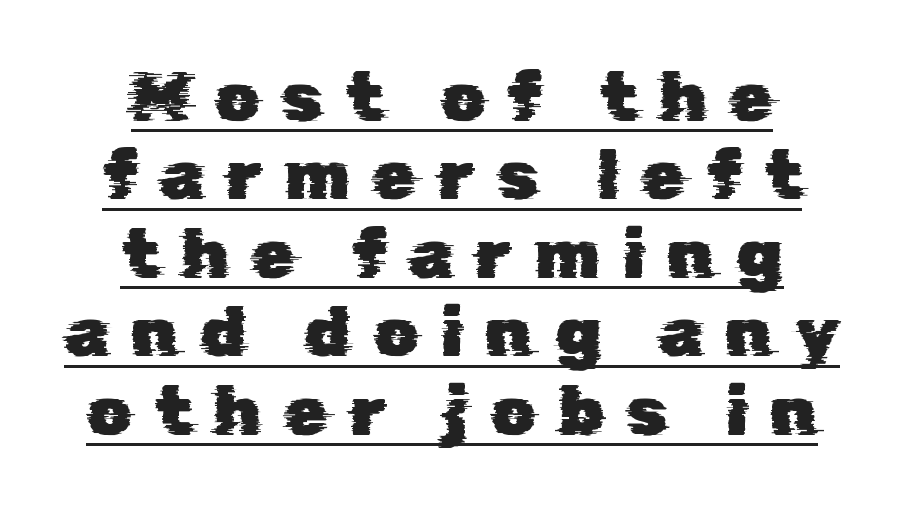
The image shows 70 px sans-serif type; set centered, tight line spacing (1.12x), unusually wide letter spacing (+0.32 em), underlined; low stroke contrast and a medium x-height.
